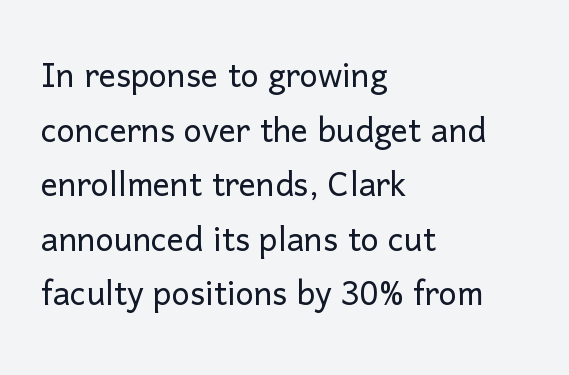
{"serif": "no", "italic": "no", "bold": "no", "weight": "light", "width": "normal", "stroke_contrast": "low", "x_height": "medium", "monospaced": "no", "underline": "no", "align": "left", "line_spacing": "normal", "line_spacing_ratio": 1.27, "letter_spacing": "normal", "letter_spacing_em": 0.0, "glyph_px": 43}
